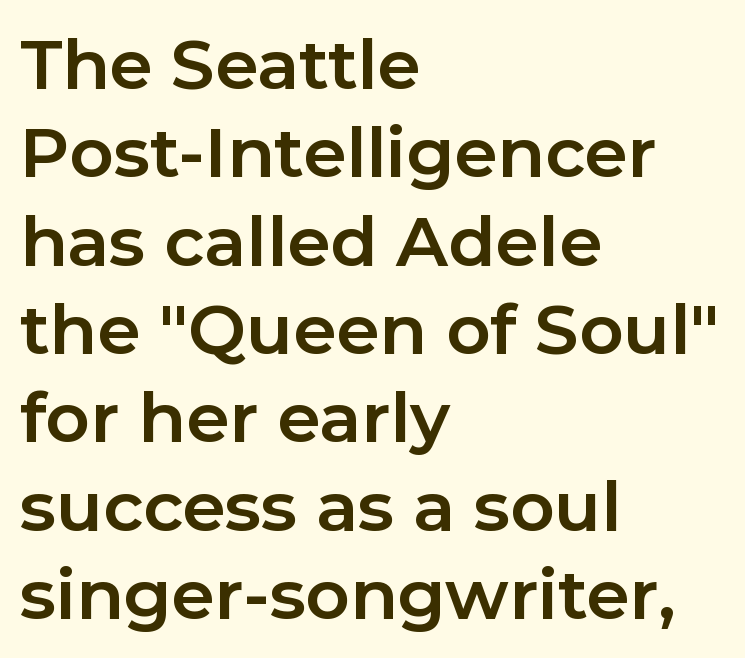
Q: Is the text bold? A: Yes.
Q: Is the text italic (slanted)? A: No, it is upright.
Q: Is the typeface a serif or a sans-serif typeface? A: Sans-serif.
Q: Is the text underlined? A: No.
Q: How is the paragraph aligned? A: Left-aligned.
Q: Is the spacing between letters normal or unusually wide? A: Normal.
Q: Is the spacing between lines tight, normal or loose? A: Normal.
Q: Width (condensed, normal, or wide)? A: Normal.
Q: Stroke contrast? A: Low.
Q: x-height? A: Medium.
Q: Monospaced? A: No.
